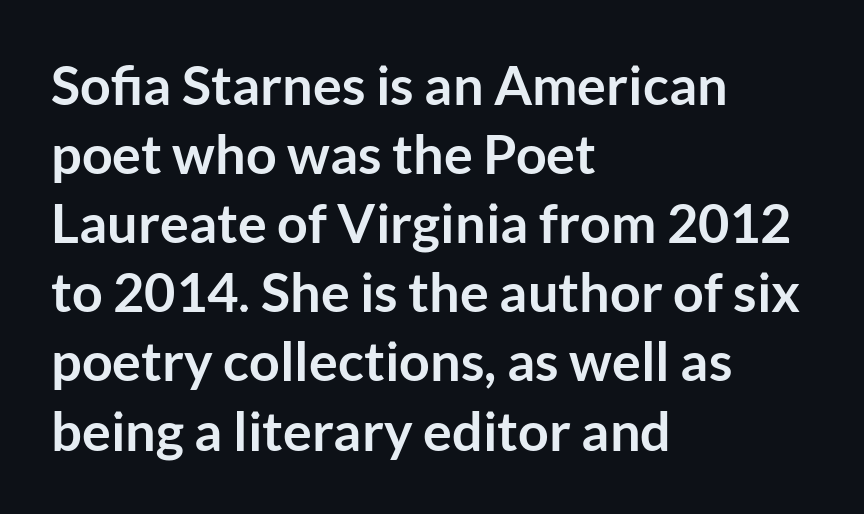
{"serif": "no", "italic": "no", "bold": "yes", "weight": "semibold", "width": "normal", "stroke_contrast": "low", "x_height": "medium", "monospaced": "no", "underline": "no", "align": "left", "line_spacing": "normal", "line_spacing_ratio": 1.28, "letter_spacing": "normal", "letter_spacing_em": 0.0, "glyph_px": 54}
